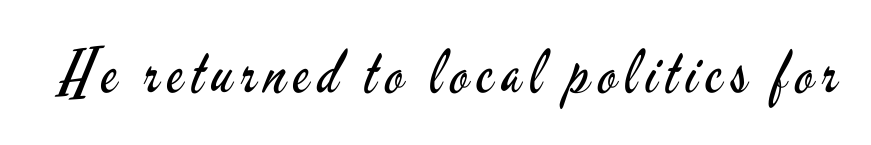
The passage shown is typeset with a sans-serif family. Here the designer chose a conventional face with non-uniform glyph widths. Letters rest on an invisible, unmarked baseline. Weight: not bold — regular or lighter.
